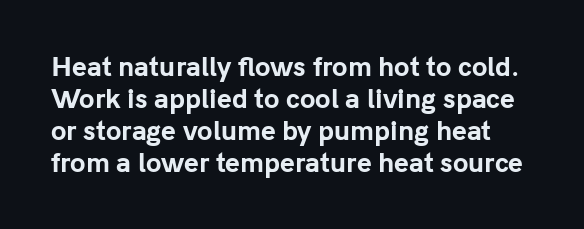
Q: Is the text bold? A: Yes.
Q: Is the text italic (slanted)? A: No, it is upright.
Q: Is the text underlined? A: No.
Q: Is the spacing between letters normal or unusually wide? A: Normal.
Q: Is the spacing between lines tight, normal or loose? A: Normal.
